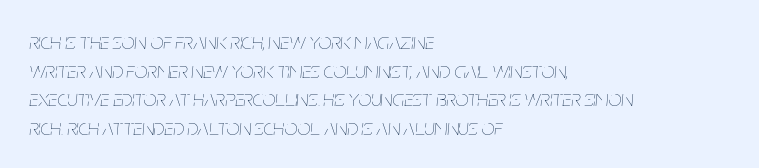
The image shows 23 px text type, italic (leaning right); set left-aligned, line spacing 1.24x, normal letter spacing, not underlined.
